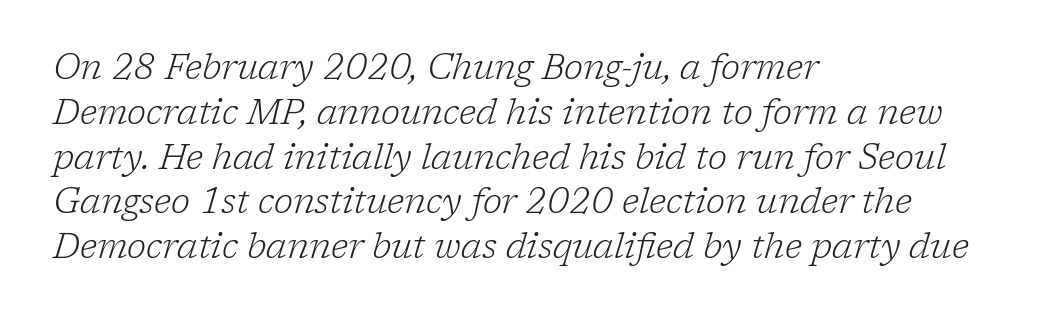
Q: Is the text bold? A: No.
Q: Is the text italic (slanted)? A: Yes, it leans right by about 17 degrees.
Q: Is the typeface a serif or a sans-serif typeface? A: Serif.
Q: Is the text underlined? A: No.
Q: How is the paragraph aligned? A: Left-aligned.
Q: Is the spacing between letters normal or unusually wide? A: Normal.
Q: Is the spacing between lines tight, normal or loose? A: Normal.
Q: Width (condensed, normal, or wide)? A: Normal.
Q: Stroke contrast? A: Low.
Q: x-height? A: Medium.
Q: Monospaced? A: No.
